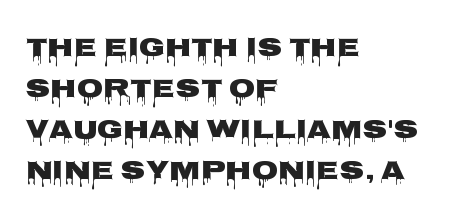
Q: Is the text italic (slanted)? A: No, it is upright.
Q: Is the text underlined? A: No.
Q: How is the paragraph aligned? A: Left-aligned.
Q: Is the spacing between letters normal or unusually wide? A: Normal.
Q: Is the spacing between lines tight, normal or loose? A: Normal.
